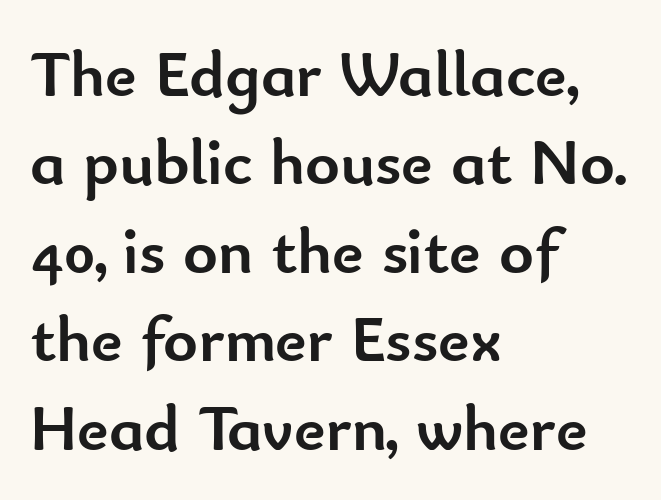
{"serif": "no", "italic": "no", "bold": "yes", "weight": "semibold", "width": "normal", "stroke_contrast": "low", "x_height": "small", "monospaced": "no", "underline": "no", "align": "left", "line_spacing": "normal", "line_spacing_ratio": 1.34, "letter_spacing": "normal", "letter_spacing_em": 0.0, "glyph_px": 66}
